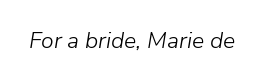
Q: Is the text bold? A: No.
Q: Is the text italic (slanted)? A: Yes, it leans right by about 9 degrees.
Q: Is the text underlined? A: No.
Q: Is the spacing between letters normal or unusually wide? A: Normal.
